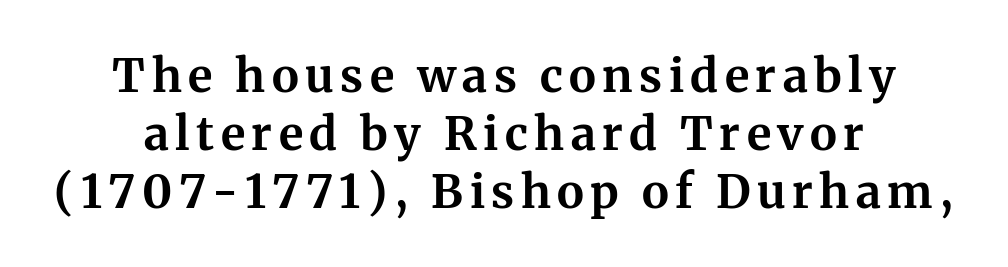
The image shows 46 px bold serif type, upright; set centered, normal line spacing (1.26x), not underlined; medium stroke contrast and a medium x-height.
